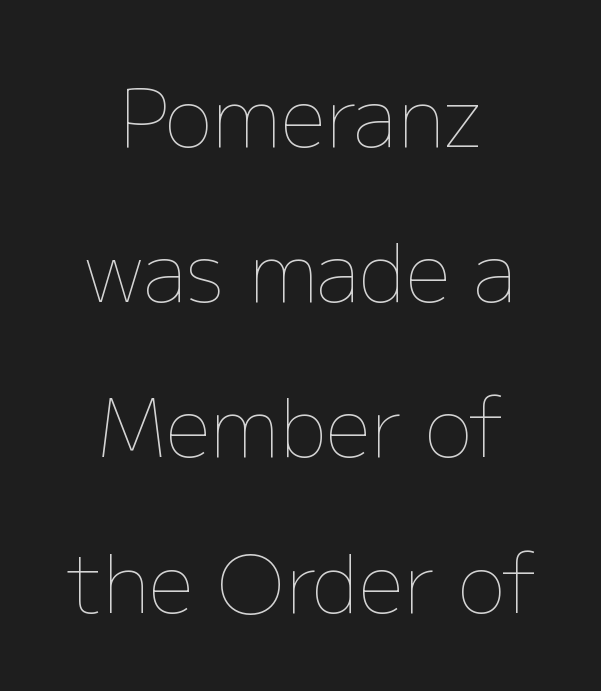
The rendering positions every line midway between the sides. This rendering leaves character spacing at its baseline value. Letters have the restrained weight of plain body copy at most. Every character sits straight up, as roman type does. Decoration check: the copy has no underline. The letters advance in unequal steps, a hallmark of proportional type.
